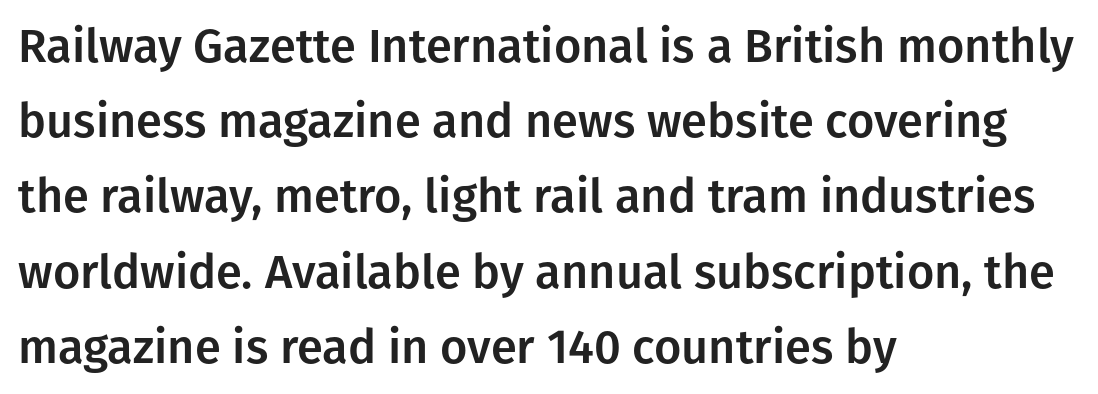
Only glyphs here, with clear space below each row. A typesetter would call this leading conventional body-copy spacing. This is roman type, the default non-slanted kind. Looks like regular typesetting: each glyph gets only the width it needs.
